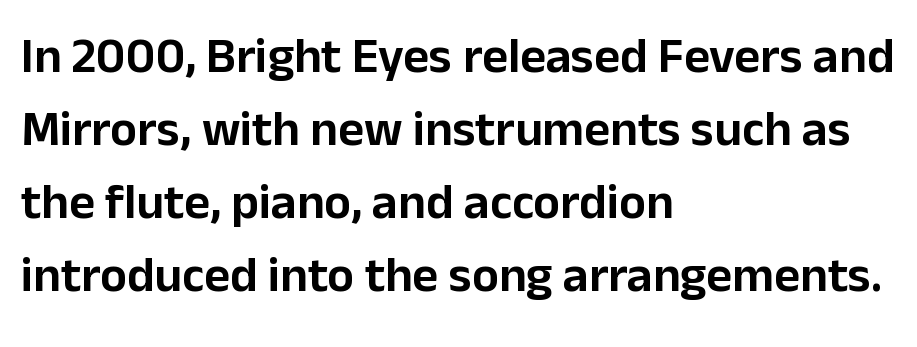
The designer went with a sans here, leaving each stem footless. Vertically, the passage feels balanced, rows spaced as you'd expect. Notice how the passage keeps a crisp vertical edge on the left only. Descenders hang freely into open space. Notice how the stems are strictly vertical — no italics here. Honestly, the letter spacing is just normal — you wouldn't notice it.
